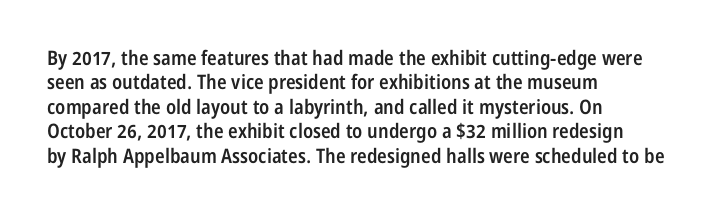
Q: Is the text bold? A: Semi-bold.
Q: Is the text italic (slanted)? A: No, it is upright.
Q: Is the text underlined? A: No.
Q: How is the paragraph aligned? A: Left-aligned.
Q: Is the spacing between letters normal or unusually wide? A: Normal.
